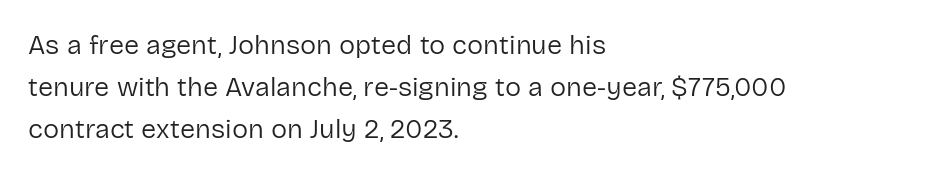
Each new line begins a customary step beneath the previous one. The passage shown is not underscored anywhere. Weight: not bold — regular or lighter. Nope, not italic — everything's standing straight. A classic flush-left, rag-right setting is used for this passage.
